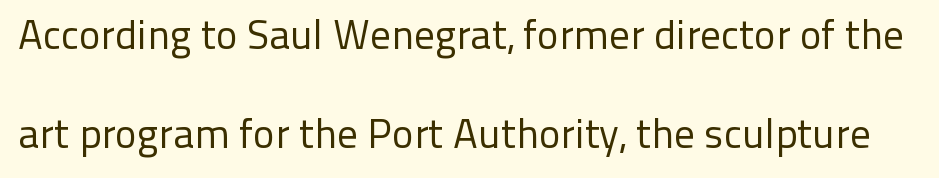
Observe the ordinary spacing: letters are neighbours, not strangers. The foot of each line stays bare and open. Caption: face not bold, strokes unweighted. Leading is clearly above the norm, producing a sparse column. No italicization has been applied; the sample stays upright. This sample has the flowing, uneven cadence of proportional lettering.
